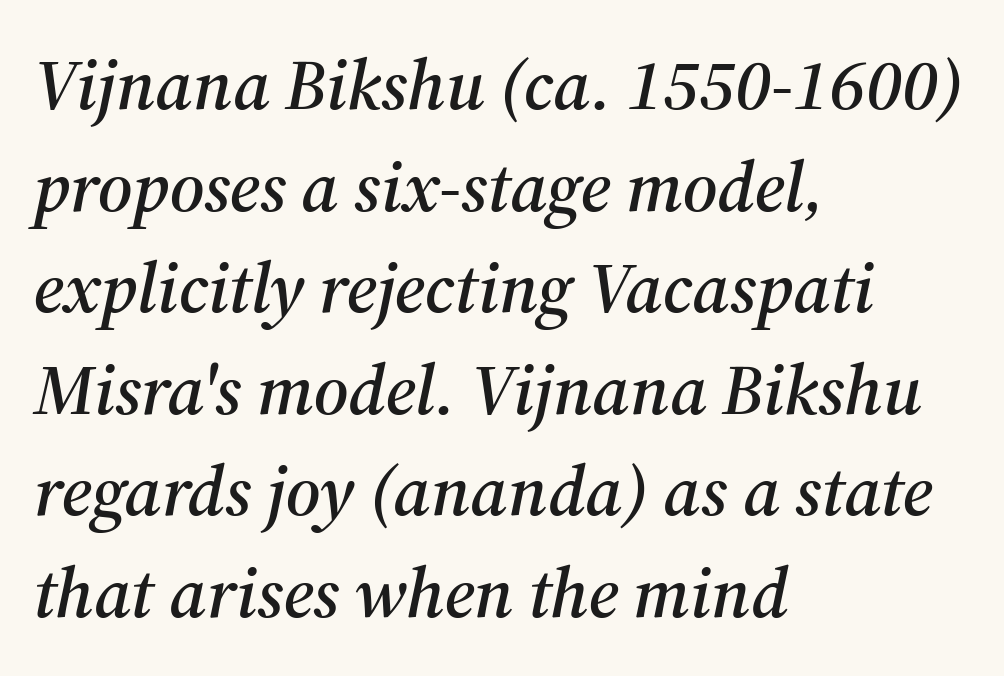
{"serif": "yes", "italic": "yes", "lean": "right", "slant_degrees": 12, "width": "normal", "stroke_contrast": "medium", "x_height": "medium", "monospaced": "no", "underline": "no", "align": "left", "line_spacing": "normal", "line_spacing_ratio": 1.41, "letter_spacing": "normal", "letter_spacing_em": 0.0, "glyph_px": 72}
